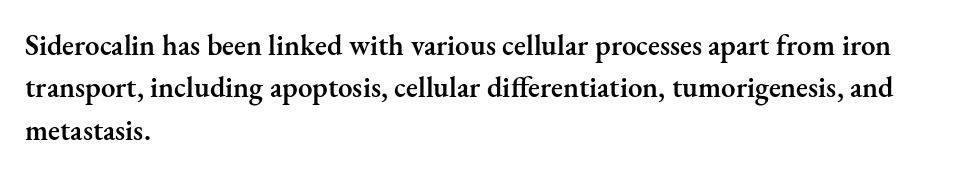
The image shows 29 px semibold serif type, upright; set left-aligned, normal line spacing (1.46x), normal letter spacing, not underlined; medium stroke contrast and a small x-height.
